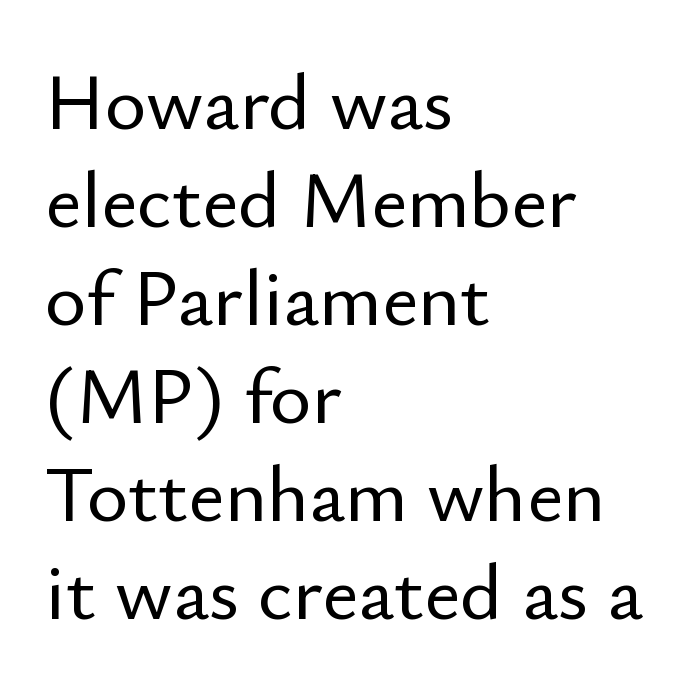
{"serif": "no", "italic": "no", "width": "normal", "stroke_contrast": "low", "x_height": "small", "monospaced": "no", "underline": "no", "align": "left", "line_spacing_ratio": 1.24, "letter_spacing": "normal", "letter_spacing_em": 0.0, "glyph_px": 79}
